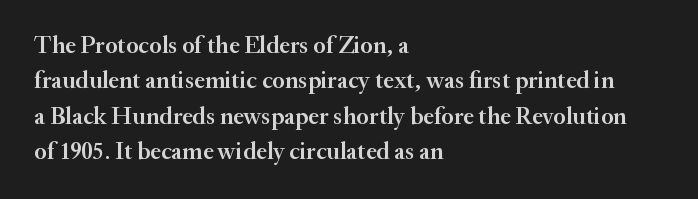
The image shows 24 px text type, upright; set left-aligned, normal line spacing (1.47x), normal letter spacing, not underlined.
